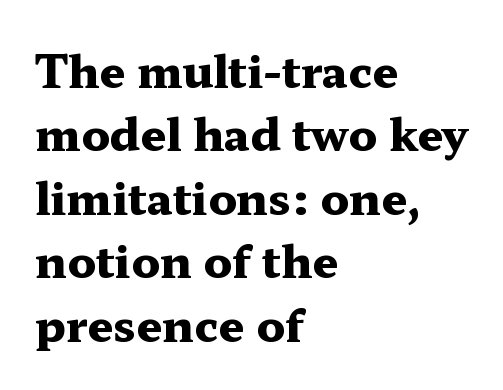
The image shows 45 px heavy, wide serif type, upright; set left-aligned, normal line spacing (1.41x), normal letter spacing, not underlined; medium stroke contrast and a medium x-height.
